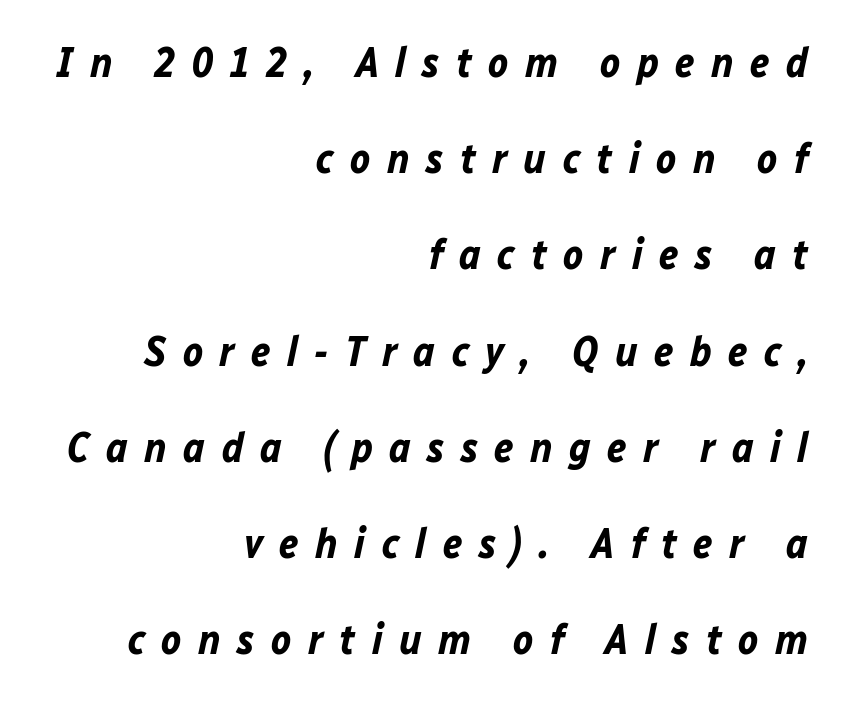
Q: Is the text bold? A: Yes.
Q: Is the text italic (slanted)? A: Yes, it leans right by about 12 degrees.
Q: Is the text underlined? A: No.
Q: How is the paragraph aligned? A: Right-aligned.
Q: Is the spacing between letters normal or unusually wide? A: Unusually wide.
Q: Is the spacing between lines tight, normal or loose? A: Loose.
Q: Width (condensed, normal, or wide)? A: Normal.
Q: Stroke contrast? A: Low.
Q: x-height? A: Medium.
Q: Monospaced? A: No.
